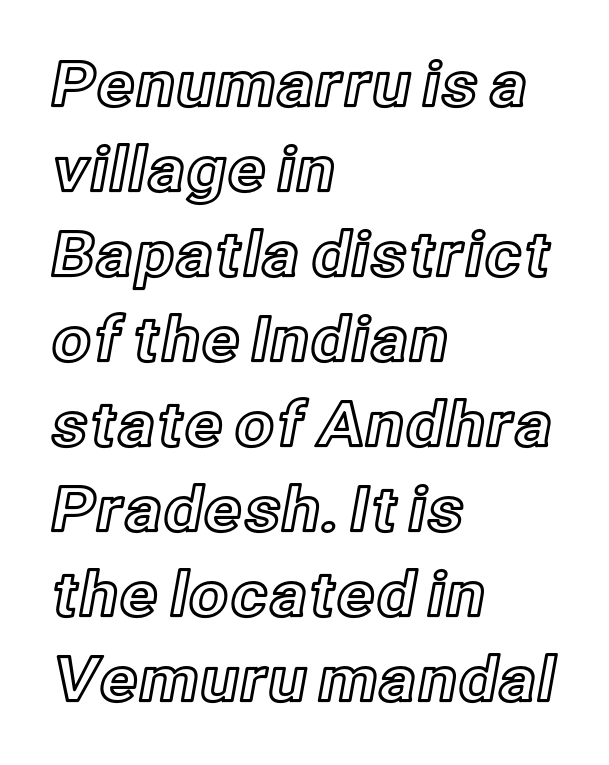
The letterforms sit shoulder to shoulder at normal distance. The rendering anchors every line to the left-hand side. A bare baseline throughout the passage.
